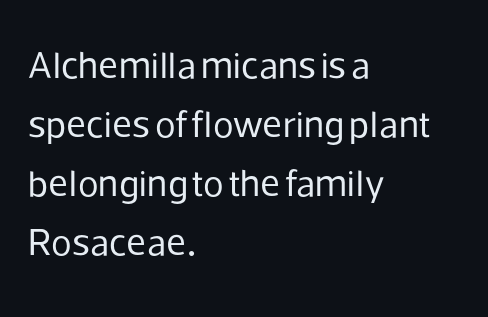
Q: Is the text bold? A: No.
Q: Is the text italic (slanted)? A: No, it is upright.
Q: Is the typeface a serif or a sans-serif typeface? A: Sans-serif.
Q: Is the text underlined? A: No.
Q: How is the paragraph aligned? A: Left-aligned.
Q: Is the spacing between letters normal or unusually wide? A: Normal.
Q: Is the spacing between lines tight, normal or loose? A: Normal.
Q: Width (condensed, normal, or wide)? A: Normal.
Q: Stroke contrast? A: Low.
Q: x-height? A: Medium.
Q: Monospaced? A: No.
